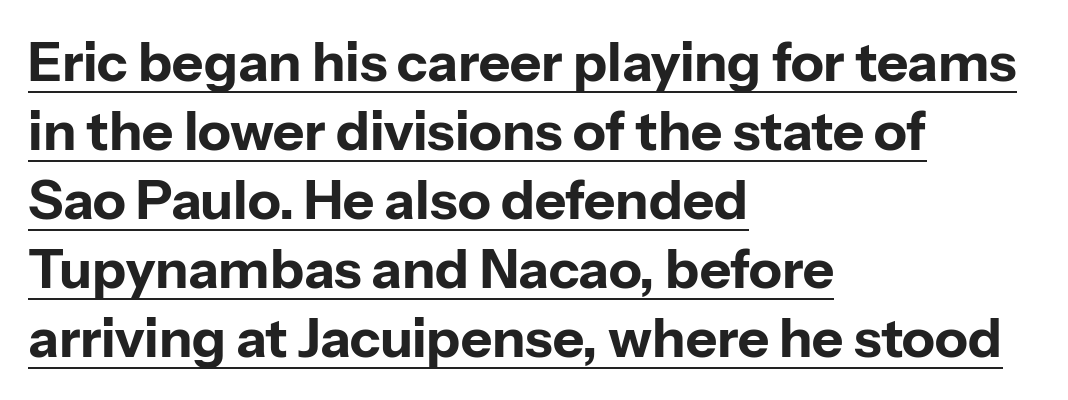
The image shows 54 px bold sans-serif type, upright; set left-aligned, normal line spacing (1.28x), normal letter spacing, underlined; low stroke contrast and a medium x-height.
